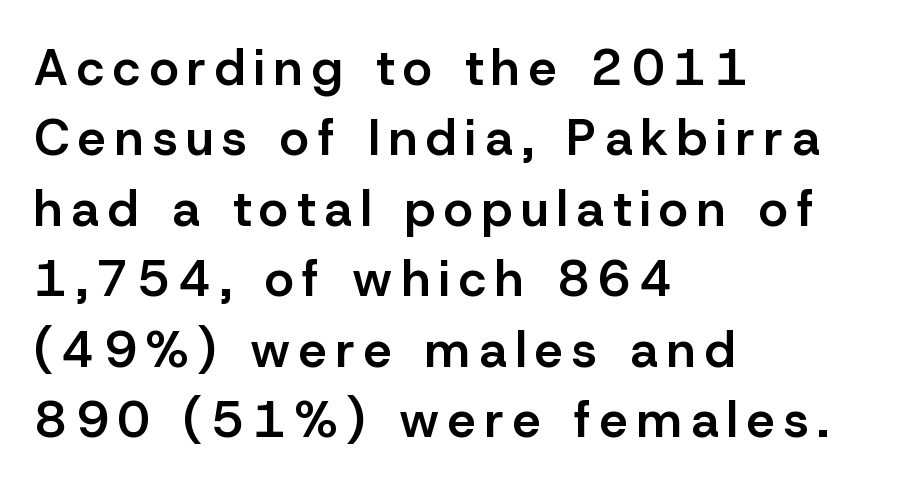
Q: Is the text bold? A: Semi-bold.
Q: Is the text italic (slanted)? A: No, it is upright.
Q: Is the typeface a serif or a sans-serif typeface? A: Sans-serif.
Q: Is the text underlined? A: No.
Q: How is the paragraph aligned? A: Left-aligned.
Q: Is the spacing between lines tight, normal or loose? A: Normal.
Q: Width (condensed, normal, or wide)? A: Normal.
Q: Stroke contrast? A: Low.
Q: x-height? A: Medium.
Q: Monospaced? A: No.
